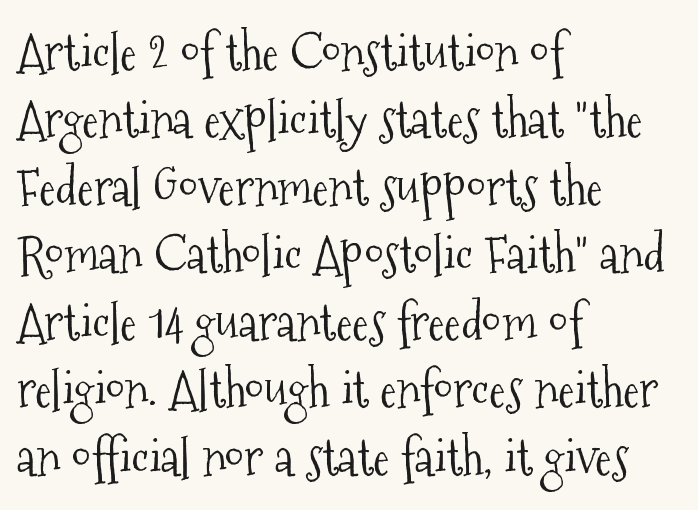
The letters stand upright; this is a roman face. Note the varied advance widths — an 'i' is clearly narrower than an 'm'. This is not heavy type; no bold has been used. A clean baseline with only descenders dipping below it. The block of text has a typical density, with ordinary space between rows.
